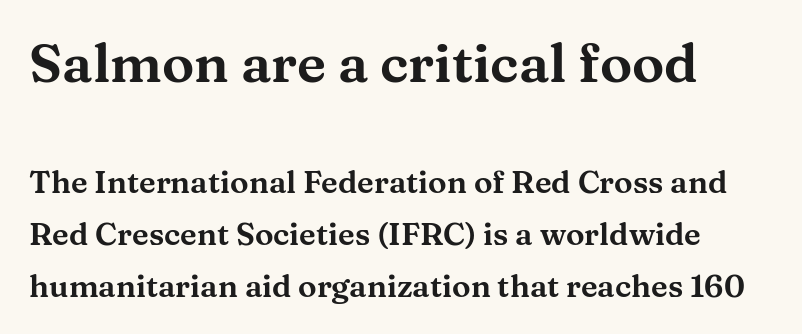
Q: Is the text italic (slanted)? A: No, it is upright.
Q: Is the typeface a serif or a sans-serif typeface? A: Serif.
Q: Is the text underlined? A: No.
Q: How is the paragraph aligned? A: Left-aligned.
Q: Is the spacing between letters normal or unusually wide? A: Normal.
Q: Is the spacing between lines tight, normal or loose? A: Normal.
Q: Which block of text is set in a larger size, the first (top) or the second (bottom)? A: The first (top) one.
Q: Width (condensed, normal, or wide)? A: Wide.
Q: Stroke contrast? A: Medium.
Q: x-height? A: Medium.
Q: Monospaced? A: No.
